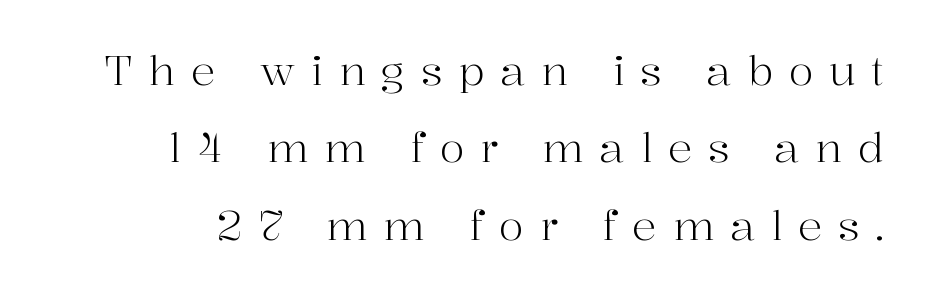
Q: Is the text bold? A: No.
Q: Is the text italic (slanted)? A: No, it is upright.
Q: Is the typeface a serif or a sans-serif typeface? A: Serif.
Q: Is the text underlined? A: No.
Q: How is the paragraph aligned? A: Right-aligned.
Q: Is the spacing between letters normal or unusually wide? A: Unusually wide.
Q: Width (condensed, normal, or wide)? A: Normal.
Q: Stroke contrast? A: High.
Q: x-height? A: Medium.
Q: Monospaced? A: No.
